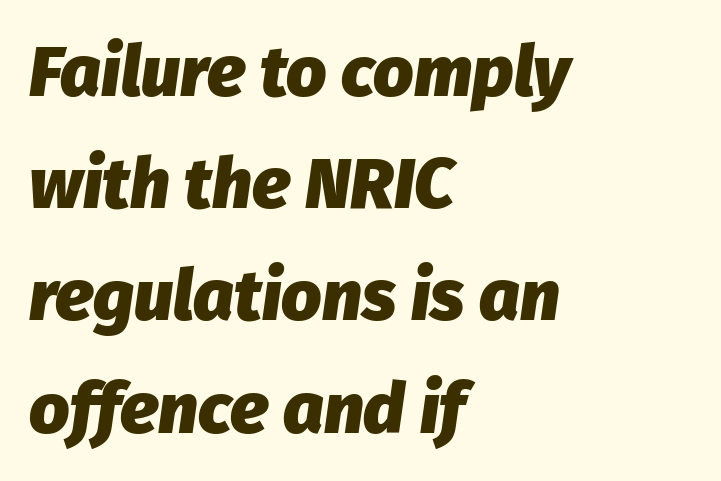
Q: Is the text bold? A: Yes.
Q: Is the text italic (slanted)? A: Yes, it leans right by about 8 degrees.
Q: Is the text underlined? A: No.
Q: How is the paragraph aligned? A: Left-aligned.
Q: Is the spacing between letters normal or unusually wide? A: Normal.
Q: Is the spacing between lines tight, normal or loose? A: Normal.
Q: Width (condensed, normal, or wide)? A: Normal.
Q: Stroke contrast? A: Low.
Q: x-height? A: Medium.
Q: Monospaced? A: No.
